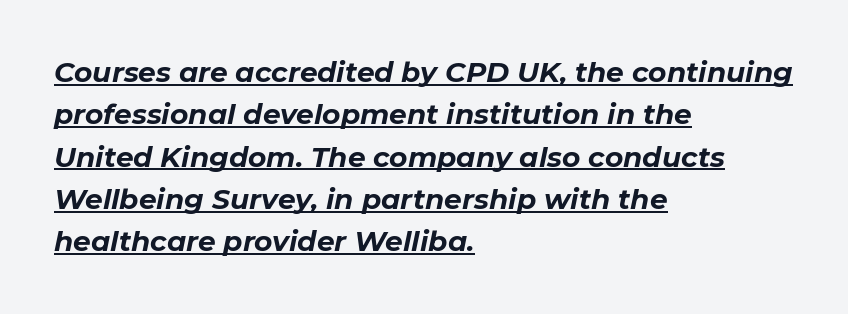
Q: Is the text bold? A: Yes.
Q: Is the text italic (slanted)? A: Yes, it leans right by about 11 degrees.
Q: Is the text underlined? A: Yes.
Q: How is the paragraph aligned? A: Left-aligned.
Q: Is the spacing between letters normal or unusually wide? A: Normal.
Q: Is the spacing between lines tight, normal or loose? A: Normal.
Q: Width (condensed, normal, or wide)? A: Normal.
Q: Stroke contrast? A: Low.
Q: x-height? A: Medium.
Q: Monospaced? A: No.
